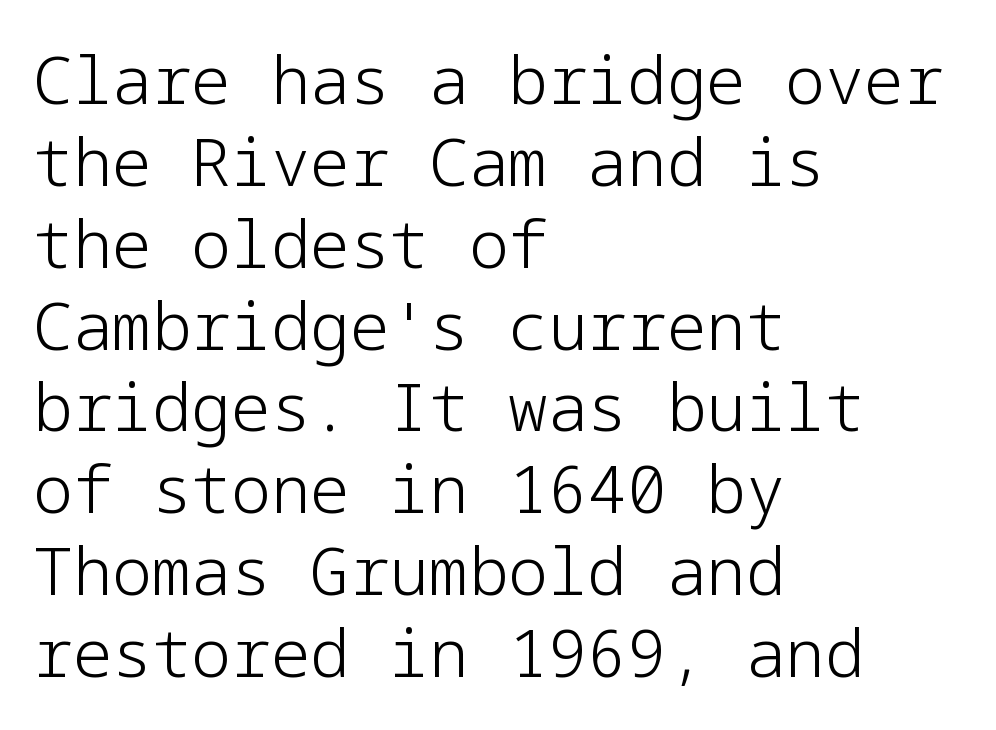
The line texture is even and compact thanks to regular tracking. This is roman type, the default non-slanted kind. Caption: multi-line text, flush left, ragged right. Unmarked baselines from the first word to the last. Note: no serifs on the glyphs. Stroke thickness stays within the range of a standard reading face or lighter.
